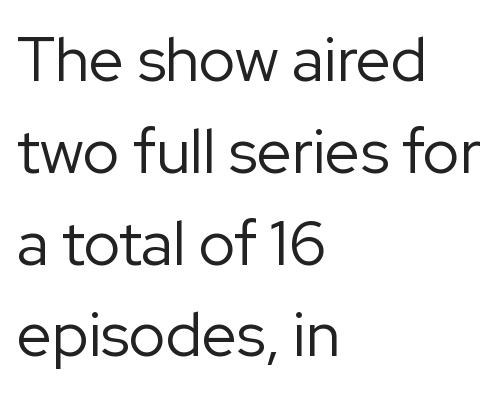
Q: Is the text bold? A: No.
Q: Is the text italic (slanted)? A: No, it is upright.
Q: Is the typeface a serif or a sans-serif typeface? A: Sans-serif.
Q: Is the text underlined? A: No.
Q: How is the paragraph aligned? A: Left-aligned.
Q: Is the spacing between letters normal or unusually wide? A: Normal.
Q: Is the spacing between lines tight, normal or loose? A: Normal.
Q: Width (condensed, normal, or wide)? A: Normal.
Q: Stroke contrast? A: Low.
Q: x-height? A: Medium.
Q: Monospaced? A: No.
